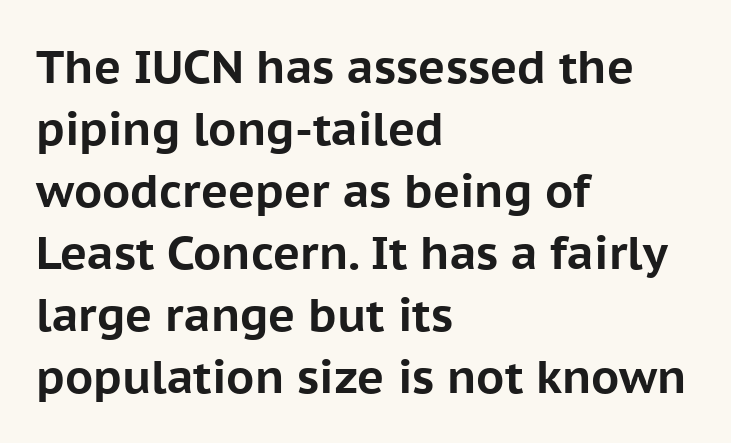
{"serif": "no", "italic": "no", "bold": "yes", "weight": "bold", "width": "normal", "stroke_contrast": "low", "x_height": "medium", "monospaced": "no", "underline": "no", "align": "left", "line_spacing": "normal", "line_spacing_ratio": 1.35, "letter_spacing": "normal", "letter_spacing_em": 0.0, "glyph_px": 46}
